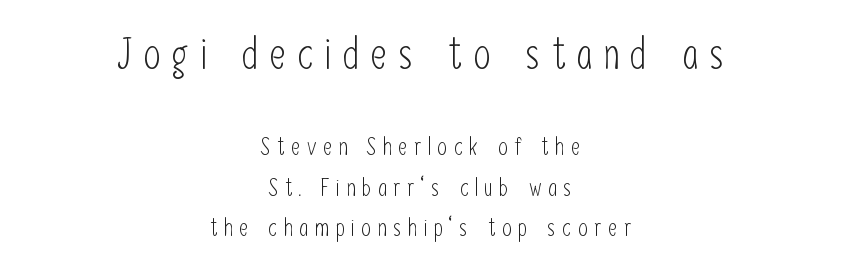
The image shows 44 px light, condensed sans-serif type, upright; set centered, normal line spacing (1.62x), unusually wide letter spacing (+0.26 em), not underlined; the first (top) block is 1.76x larger; low stroke contrast and a medium x-height.
